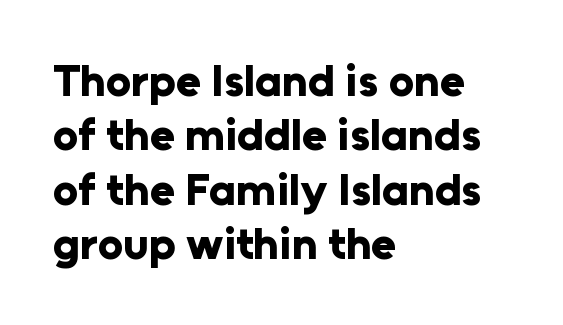
The passage is arranged the way most books set body copy — flush left. The passage shown is typed in a proportional face where columns would drift. I'd call this a sans setting — the letters go barefoot. The lettering stays uniformly vertical, giving the passage a roman look.
